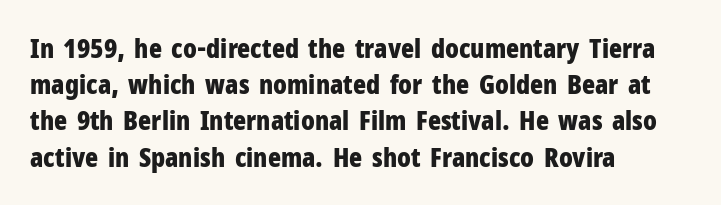
Q: Is the text bold? A: Yes.
Q: Is the text italic (slanted)? A: No, it is upright.
Q: Is the text underlined? A: No.
Q: How is the paragraph aligned? A: Left-aligned.
Q: Is the spacing between letters normal or unusually wide? A: Normal.
Q: Is the spacing between lines tight, normal or loose? A: Normal.
